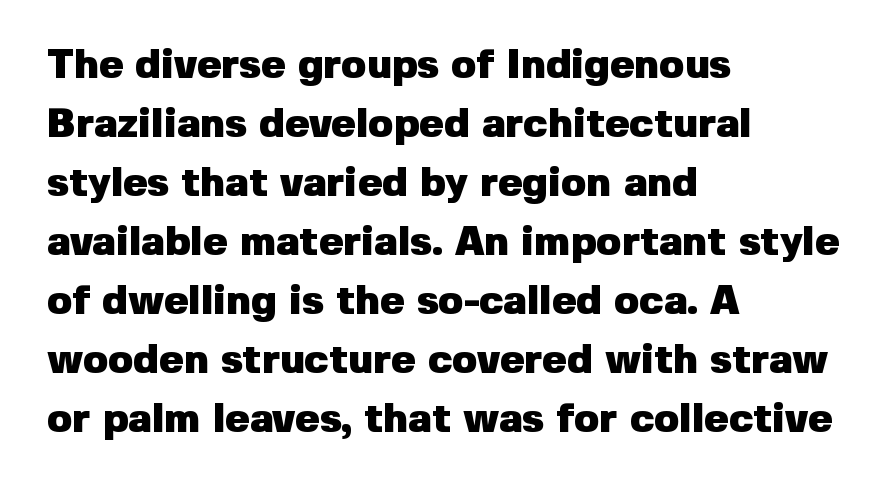
The image shows 41 px heavy sans-serif type, upright; set left-aligned, normal line spacing (1.44x), normal letter spacing, not underlined; low stroke contrast and a medium x-height.
